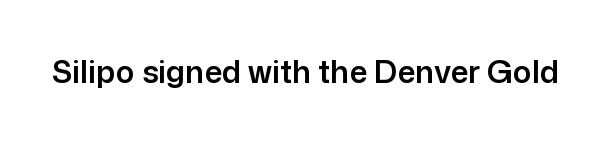
Q: Is the text italic (slanted)? A: No, it is upright.
Q: Is the typeface a serif or a sans-serif typeface? A: Sans-serif.
Q: Is the text underlined? A: No.
Q: Is the spacing between letters normal or unusually wide? A: Normal.
Q: Width (condensed, normal, or wide)? A: Normal.
Q: Stroke contrast? A: Low.
Q: x-height? A: Medium.
Q: Monospaced? A: No.
